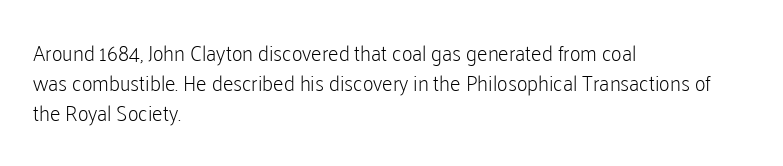
Regarding leading, the lines here are spaced in the standard way. Underline: absent. A classic flush-left, rag-right setting is used for this passage. Every character sits straight up, as roman type does.
